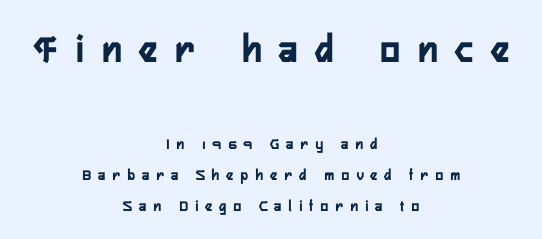
Q: Is the text bold? A: Yes.
Q: Is the text italic (slanted)? A: No, it is upright.
Q: Is the typeface a serif or a sans-serif typeface? A: Sans-serif.
Q: Is the text underlined? A: No.
Q: How is the paragraph aligned? A: Centered.
Q: Is the spacing between letters normal or unusually wide? A: Unusually wide.
Q: Is the spacing between lines tight, normal or loose? A: Loose.
Q: Which block of text is set in a larger size, the first (top) or the second (bottom)? A: The first (top) one.
Q: Width (condensed, normal, or wide)? A: Condensed.
Q: Stroke contrast? A: Low.
Q: x-height? A: Medium.
Q: Monospaced? A: No.
